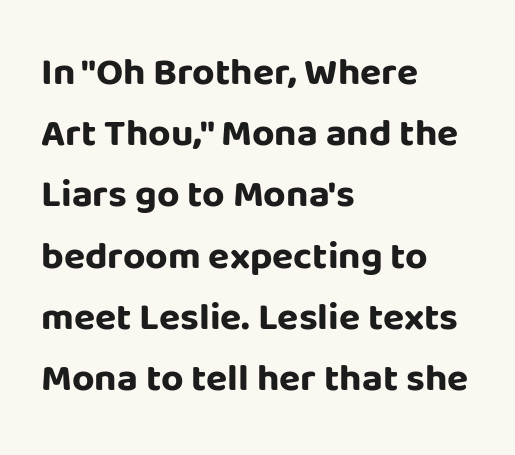
The image shows 39 px bold sans-serif type, upright; set left-aligned, normal line spacing (1.57x), normal letter spacing, not underlined; low stroke contrast and a large x-height.
